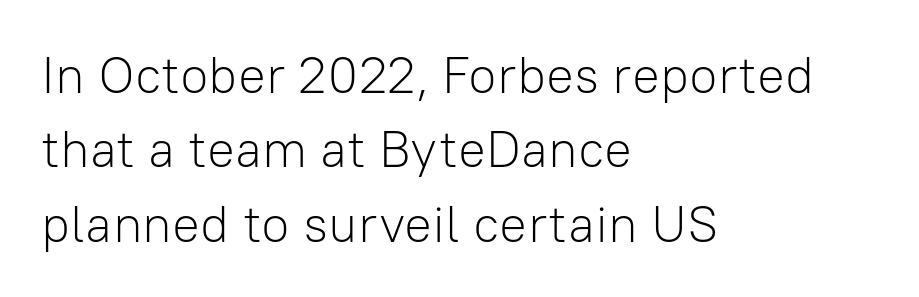
The compositor pushed each line to the left boundary. Each word holds together tightly as a unit, with standard inter-letter gaps. Check where the strokes stop: nothing finishes them off — pure sans. The area under the type is left untouched.
